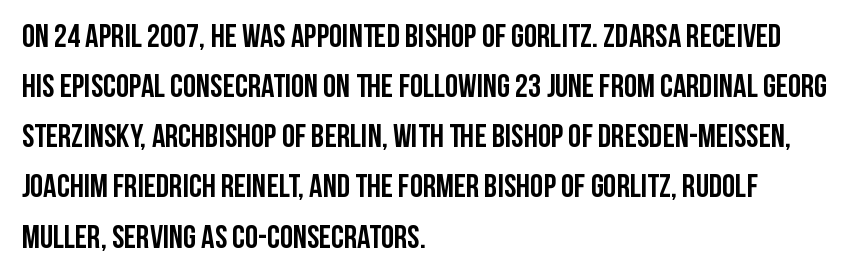
Q: Is the text bold? A: Yes.
Q: Is the text italic (slanted)? A: No, it is upright.
Q: Is the typeface a serif or a sans-serif typeface? A: Sans-serif.
Q: Is the text underlined? A: No.
Q: How is the paragraph aligned? A: Left-aligned.
Q: Is the spacing between letters normal or unusually wide? A: Normal.
Q: Is the spacing between lines tight, normal or loose? A: Normal.
Q: Width (condensed, normal, or wide)? A: Condensed.
Q: Stroke contrast? A: Low.
Q: x-height? A: Large.
Q: Monospaced? A: No.
